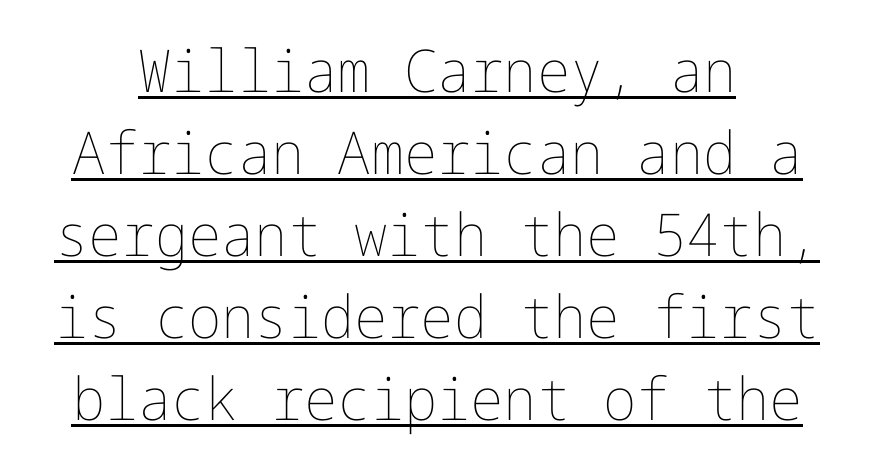
{"italic": "no", "bold": "no", "weight": "thin", "width": "normal", "stroke_contrast": "low", "x_height": "medium", "underline": "yes", "line_spacing": "normal", "line_spacing_ratio": 1.39, "letter_spacing": "normal", "letter_spacing_em": 0.0, "glyph_px": 59}
